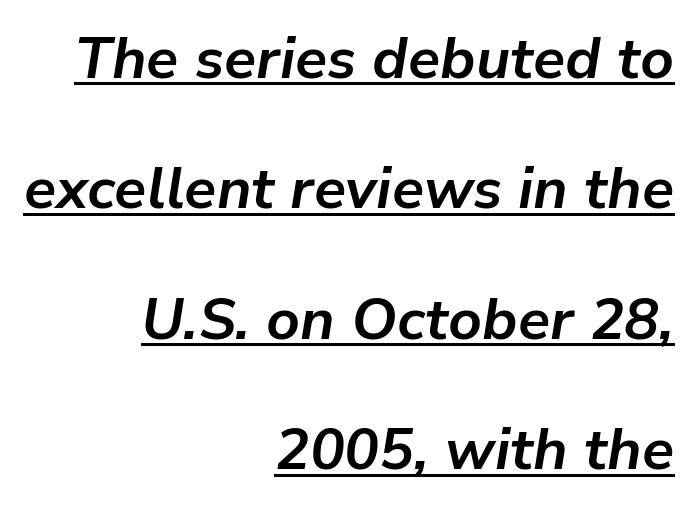
This is oblique type, the kind used for emphasis or titles. A flush-right, rag-left setting is used for this passage. You could not count columns in this text — the font is proportionally spaced. You could call the tracking neutral — neither tight nor loose.
